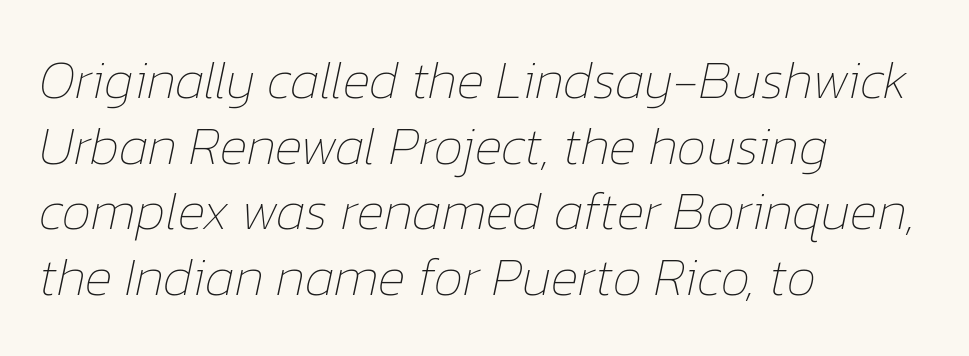
The image shows 53 px thin type, italic (leaning right); set left-aligned, line spacing 1.24x, normal letter spacing, not underlined; low stroke contrast and a medium x-height.
